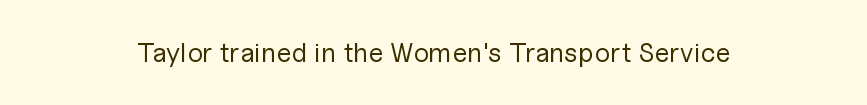
A light-to-regular cut is what we see here. Compared with a flush-left layout, this one balances lines on the center instead. The space directly below the letters is spotless. Inter-character spacing is left at the font's built-in metrics. Rendered with straight, roman letterforms.
